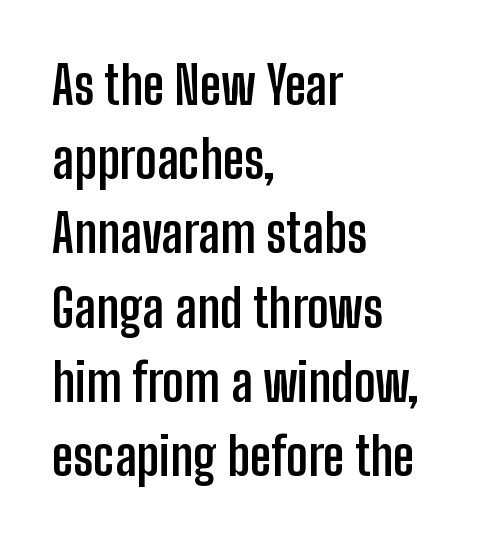
The area under the type is left untouched. The passage shown stacks its lines at a standard gap. A typesetter would label this face a sans. These lines keep a tight, regular rhythm from letter to letter.
